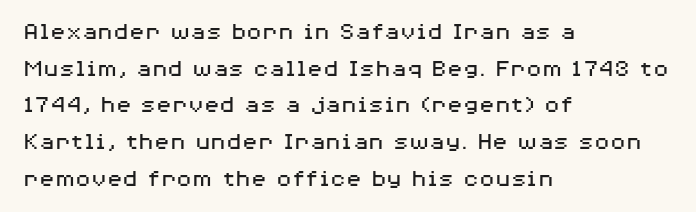
In CSS terms this would be text-align: left. The words here are not underlined. The font is comparable to plain body text, perhaps lighter. Every character sits straight up, as roman type does. The vertical gap from one line to the next is medium. Compared with typical body copy, the letter spacing here is the same.
